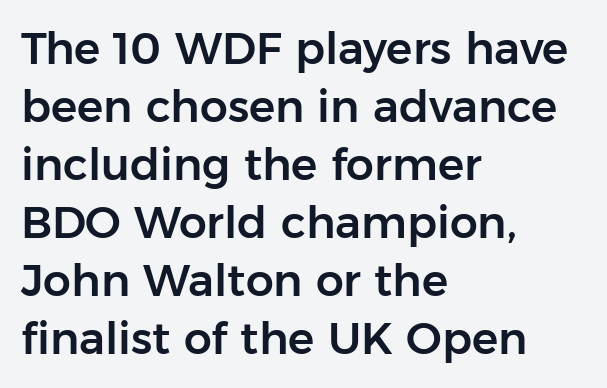
{"serif": "no", "italic": "no", "width": "normal", "stroke_contrast": "low", "x_height": "medium", "monospaced": "no", "underline": "no", "align": "left", "line_spacing": "normal", "line_spacing_ratio": 1.32, "letter_spacing": "normal", "letter_spacing_em": 0.0, "glyph_px": 44}
